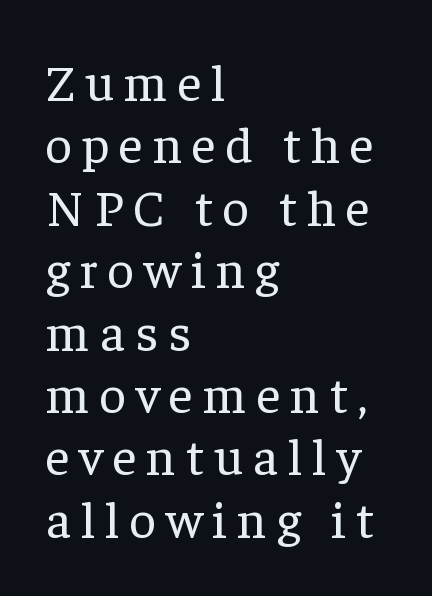
{"serif": "yes", "italic": "no", "bold": "no", "weight": "regular", "width": "normal", "stroke_contrast": "low", "x_height": "medium", "monospaced": "no", "underline": "no", "align": "left", "line_spacing_ratio": 1.2, "glyph_px": 52}
